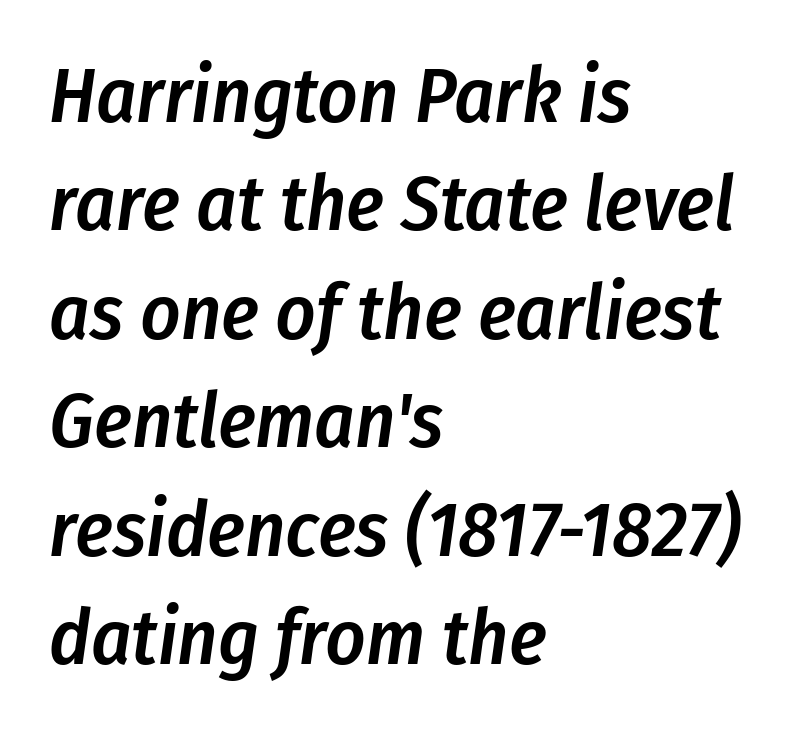
Q: Is the text bold? A: Semi-bold.
Q: Is the text italic (slanted)? A: Yes, it leans right by about 8 degrees.
Q: Is the text underlined? A: No.
Q: How is the paragraph aligned? A: Left-aligned.
Q: Is the spacing between letters normal or unusually wide? A: Normal.
Q: Is the spacing between lines tight, normal or loose? A: Normal.
Q: Width (condensed, normal, or wide)? A: Condensed.
Q: Stroke contrast? A: Low.
Q: x-height? A: Medium.
Q: Monospaced? A: No.
